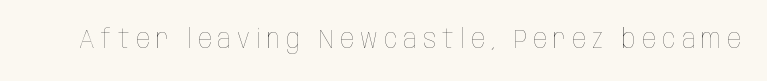
Letter spacing: wide. Is the type heavy? It reads as light-to-regular instead. Clear beneath every line of the passage. Every character sits straight up, as roman type does.
